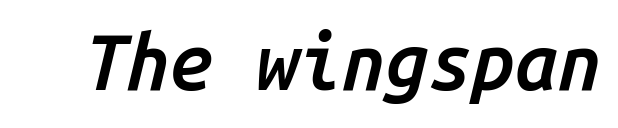
Is this a fixed-width face? Yes — each glyph sits in an identical cell. Summary of weight: moderately heavy, a semibold. Honestly, there is no underline to notice here at all. You could call the tracking neutral — neither tight nor loose. Style check: oblique.
